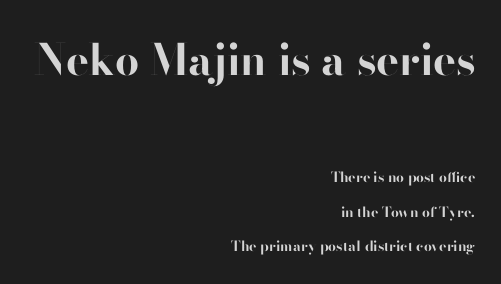
Q: Is the text bold? A: Yes.
Q: Is the text italic (slanted)? A: No, it is upright.
Q: Is the typeface a serif or a sans-serif typeface? A: Sans-serif.
Q: Is the text underlined? A: No.
Q: How is the paragraph aligned? A: Right-aligned.
Q: Is the spacing between letters normal or unusually wide? A: Normal.
Q: Is the spacing between lines tight, normal or loose? A: Loose.
Q: Which block of text is set in a larger size, the first (top) or the second (bottom)? A: The first (top) one.
Q: Width (condensed, normal, or wide)? A: Normal.
Q: Stroke contrast? A: High.
Q: x-height? A: Small.
Q: Monospaced? A: No.
